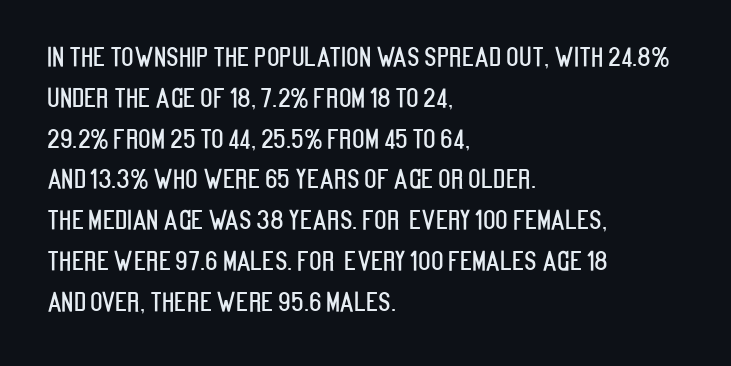
Q: Is the text italic (slanted)? A: No, it is upright.
Q: Is the text underlined? A: No.
Q: How is the paragraph aligned? A: Left-aligned.
Q: Is the spacing between letters normal or unusually wide? A: Normal.
Q: Is the spacing between lines tight, normal or loose? A: Normal.
